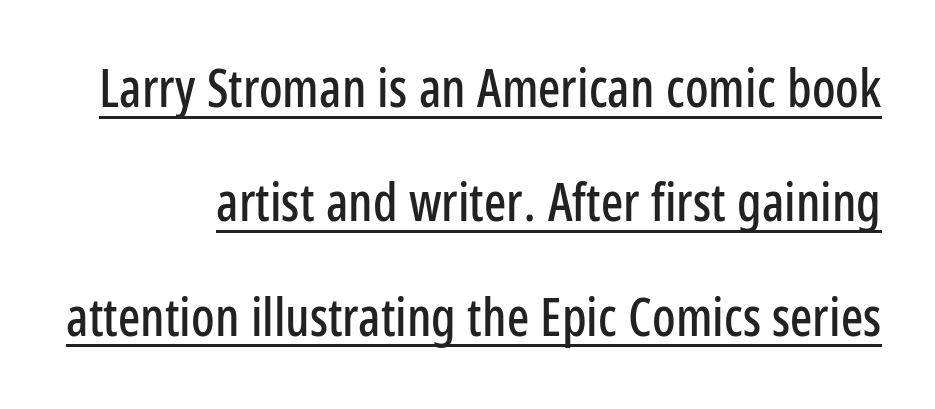
{"serif": "no", "italic": "no", "width": "condensed", "stroke_contrast": "low", "x_height": "medium", "monospaced": "no", "underline": "yes", "line_spacing": "loose", "line_spacing_ratio": 2.2, "letter_spacing": "normal", "letter_spacing_em": 0.0, "glyph_px": 52}
